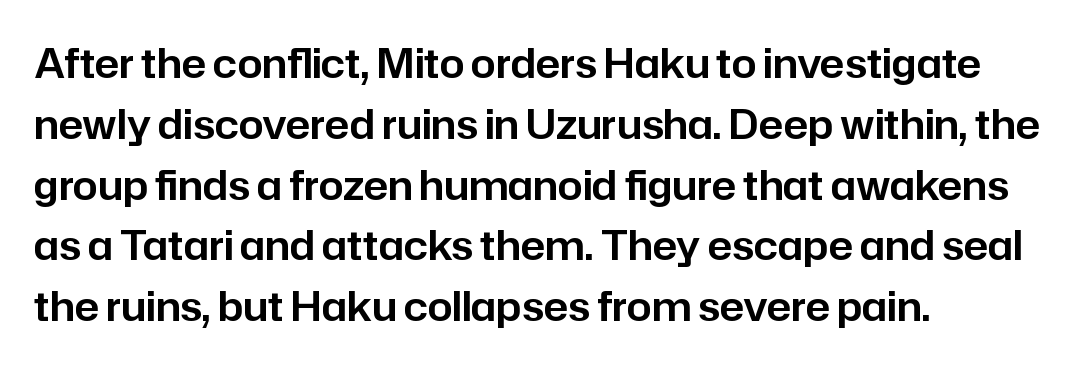
{"serif": "no", "italic": "no", "width": "normal", "stroke_contrast": "low", "x_height": "medium", "monospaced": "no", "underline": "no", "align": "left", "line_spacing": "normal", "line_spacing_ratio": 1.52, "letter_spacing": "normal", "letter_spacing_em": 0.0, "glyph_px": 40}
